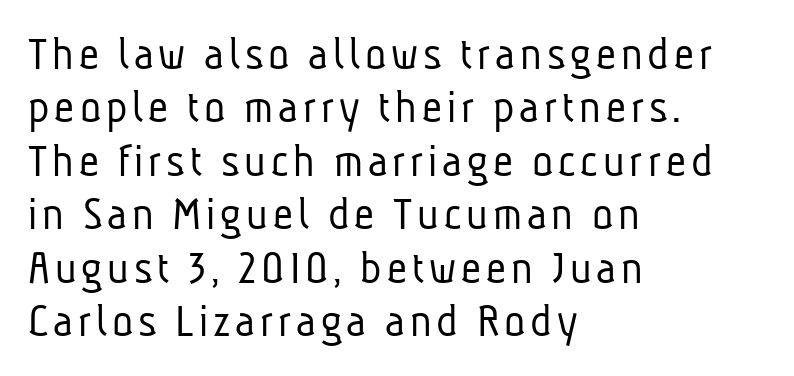
Q: Is the text bold? A: No.
Q: Is the typeface a serif or a sans-serif typeface? A: Sans-serif.
Q: Is the text underlined? A: No.
Q: How is the paragraph aligned? A: Left-aligned.
Q: Is the spacing between lines tight, normal or loose? A: Tight.
Q: Width (condensed, normal, or wide)? A: Condensed.
Q: Stroke contrast? A: Low.
Q: x-height? A: Medium.
Q: Monospaced? A: No.
